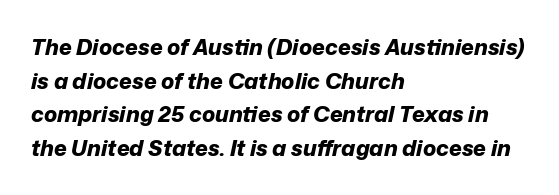
Compared with ordinary roman type, these characters are visibly tilted. Horizontally, the lines are justified to the leading edge only. How would I describe the line gaps? Plain and ordinary. Students, this is bold: see how much ink each stroke carries.
